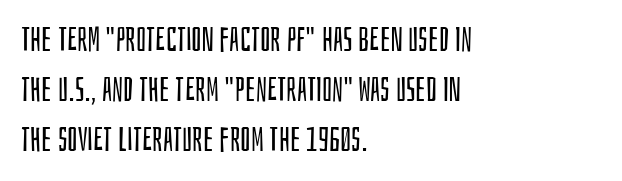
Q: Is the text bold? A: No.
Q: Is the text italic (slanted)? A: No, it is upright.
Q: Is the typeface a serif or a sans-serif typeface? A: Sans-serif.
Q: Is the text underlined? A: No.
Q: How is the paragraph aligned? A: Left-aligned.
Q: Is the spacing between letters normal or unusually wide? A: Normal.
Q: Is the spacing between lines tight, normal or loose? A: Normal.
Q: Width (condensed, normal, or wide)? A: Condensed.
Q: Stroke contrast? A: Low.
Q: x-height? A: Large.
Q: Monospaced? A: No.
